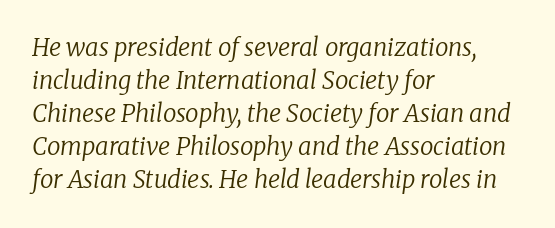
The image shows 24 px text type, italic (leaning right); set left-aligned, normal line spacing (1.38x), normal letter spacing, not underlined.
